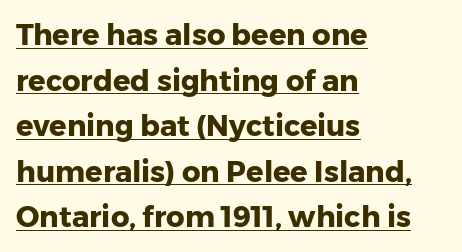
Whoever set this chose a conventional vertical rhythm. Typeset ragged right — the left edge is the straight one. Are there feet on the stems? There aren't — it's a sans. Underline: present. The type sits square on the baseline with zero lean. Weight check: bold — yes, fully.
